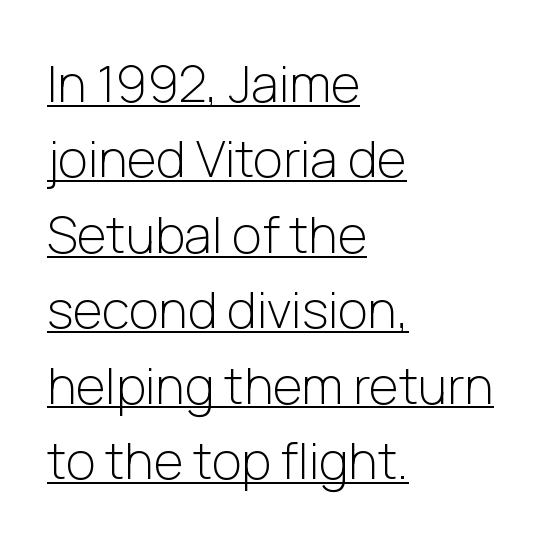
{"serif": "no", "italic": "no", "bold": "no", "weight": "light", "width": "normal", "stroke_contrast": "low", "x_height": "medium", "monospaced": "no", "underline": "yes", "align": "left", "line_spacing": "normal", "line_spacing_ratio": 1.48, "letter_spacing": "normal", "letter_spacing_em": 0.0, "glyph_px": 51}
